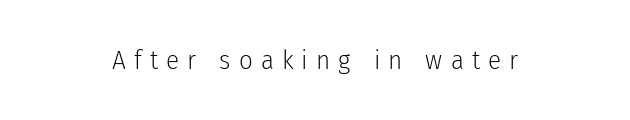
Posture: upright roman. Each line is balanced around a shared central axis. The strokes are not fattened; the text isn't bold. The passage shown is not underscored anywhere. Is the letter spacing exaggerated? Yes — the characters are pushed far apart.
